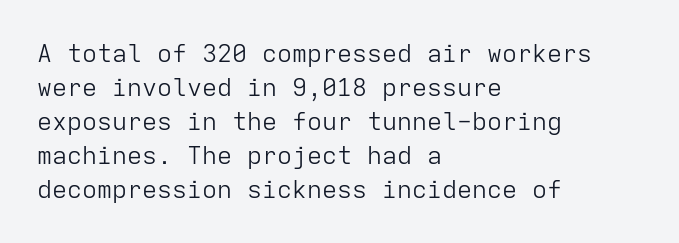
Q: Is the text bold? A: No.
Q: Is the text italic (slanted)? A: No, it is upright.
Q: Is the text underlined? A: No.
Q: How is the paragraph aligned? A: Left-aligned.
Q: Is the spacing between letters normal or unusually wide? A: Normal.
Q: Is the spacing between lines tight, normal or loose? A: Normal.
